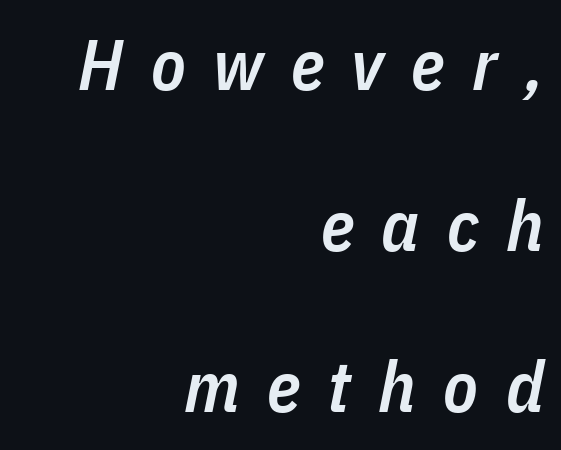
Q: Is the text bold? A: Semi-bold.
Q: Is the text italic (slanted)? A: Yes, it leans right by about 11 degrees.
Q: Is the text underlined? A: No.
Q: How is the paragraph aligned? A: Right-aligned.
Q: Is the spacing between letters normal or unusually wide? A: Unusually wide.
Q: Is the spacing between lines tight, normal or loose? A: Loose.
Q: Width (condensed, normal, or wide)? A: Condensed.
Q: Stroke contrast? A: Low.
Q: x-height? A: Medium.
Q: Monospaced? A: No.
